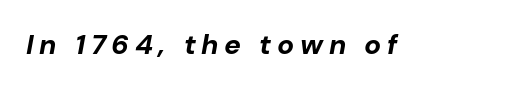
Q: Is the text bold? A: Yes.
Q: Is the text italic (slanted)? A: Yes, it leans right by about 10 degrees.
Q: Is the text underlined? A: No.
Q: Is the spacing between letters normal or unusually wide? A: Unusually wide.
Q: Width (condensed, normal, or wide)? A: Normal.
Q: Stroke contrast? A: Low.
Q: x-height? A: Medium.
Q: Monospaced? A: No.
